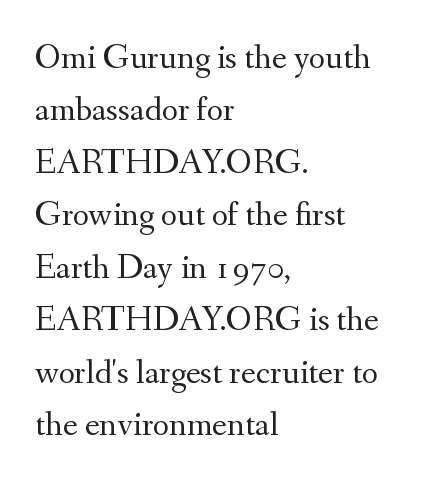
{"serif": "yes", "italic": "no", "bold": "no", "weight": "regular", "width": "normal", "stroke_contrast": "medium", "x_height": "small", "monospaced": "no", "underline": "no", "align": "left", "line_spacing": "normal", "line_spacing_ratio": 1.5, "letter_spacing": "normal", "letter_spacing_em": 0.0, "glyph_px": 35}
